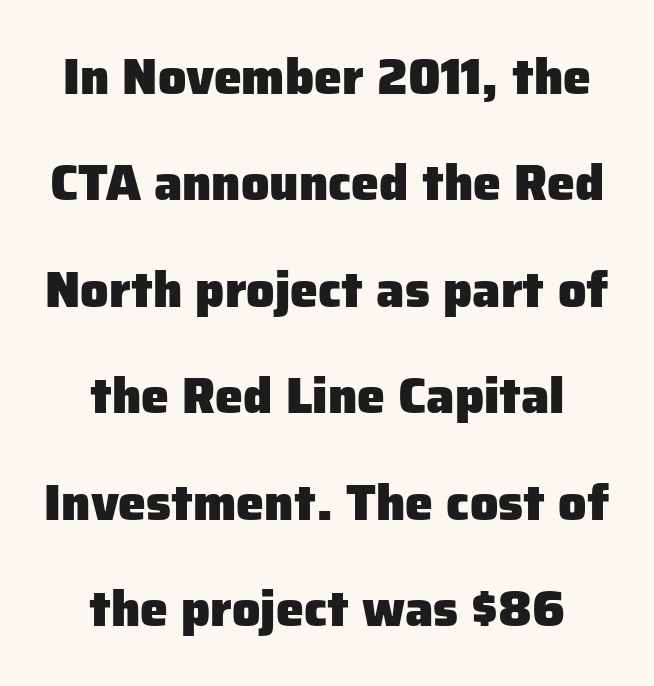
{"serif": "no", "italic": "no", "bold": "yes", "weight": "heavy", "width": "normal", "stroke_contrast": "low", "x_height": "medium", "monospaced": "no", "underline": "no", "align": "center", "line_spacing": "loose", "line_spacing_ratio": 2.13, "letter_spacing": "normal", "letter_spacing_em": 0.0, "glyph_px": 50}
